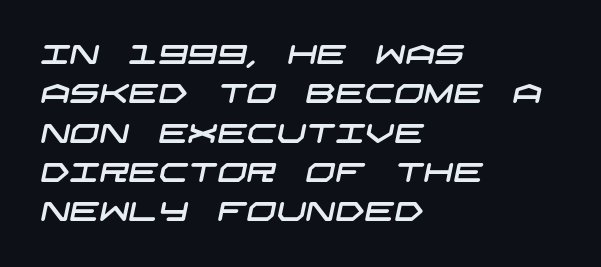
The image shows 26 px text type; set left-aligned, normal line spacing (1.51x), normal letter spacing, not underlined.
